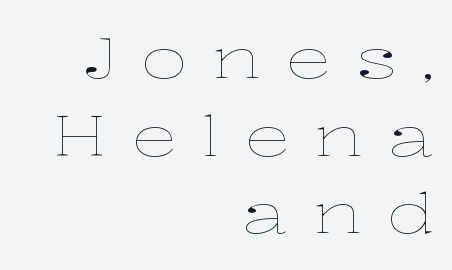
The image shows 57 px thin, wide type, upright; set right-aligned, normal line spacing (1.36x), unusually wide letter spacing (+0.44 em), not underlined; low stroke contrast and a medium x-height.
